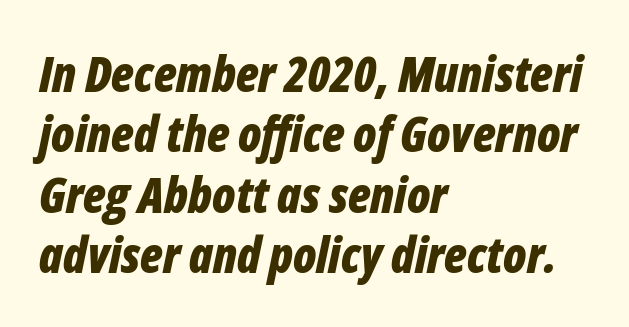
The image shows 49 px bold, condensed type, italic (leaning right); set left-aligned, line spacing 1.23x, normal letter spacing, not underlined; low stroke contrast and a medium x-height.
